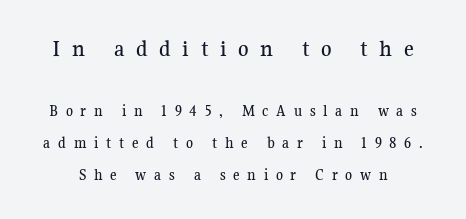
Q: Is the text italic (slanted)? A: No, it is upright.
Q: Is the text underlined? A: No.
Q: Is the spacing between letters normal or unusually wide? A: Unusually wide.
Q: Is the spacing between lines tight, normal or loose? A: Loose.
Q: Which block of text is set in a larger size, the first (top) or the second (bottom)? A: The first (top) one.
